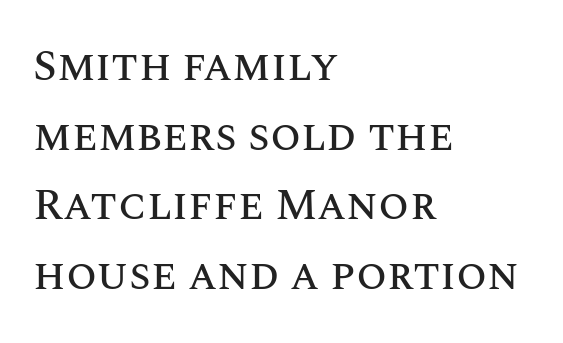
Q: Is the text italic (slanted)? A: No, it is upright.
Q: Is the text underlined? A: No.
Q: How is the paragraph aligned? A: Left-aligned.
Q: Is the spacing between letters normal or unusually wide? A: Normal.
Q: Is the spacing between lines tight, normal or loose? A: Normal.
Q: Width (condensed, normal, or wide)? A: Normal.
Q: Stroke contrast? A: Medium.
Q: x-height? A: Large.
Q: Monospaced? A: No.
